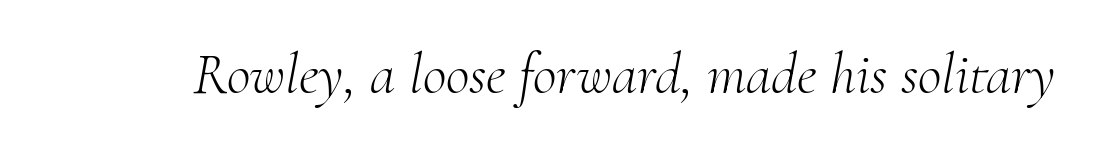
No extra ink here — the face is not bold. This sample uses plain, unmodified letter spacing. Varying glyph widths throughout — classic text-font behaviour. Would a proofreader flag this as italicized? Yes. No word sits above an underline.
